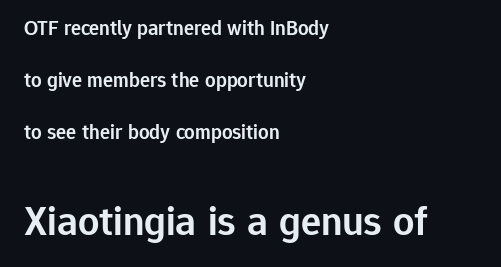
Which margin do the lines hug? The left one — the right edge is uneven. Any mark beneath the type? The region is blank. Here the designer chose a conventional face with non-uniform glyph widths. The letters in the lower block stand taller than those in the block above. The letters are semibold — heavier than regular but short of a full bold. The passage shown is typeset with a sans-serif family.
